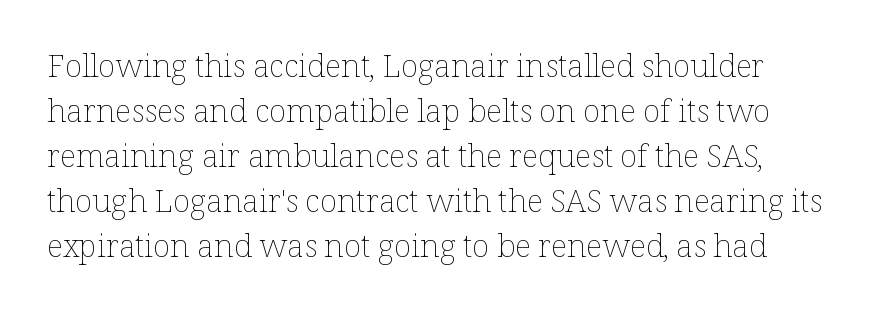
Is there any slant? The stems are plumb. A clean baseline with only descenders dipping below it. Is the type heavy? It reads as light-to-regular instead. Do the characters align in a grid? No, the font is proportional. Compared with typical body copy, the letter spacing here is the same. The rows are spaced the way most documents space them.
